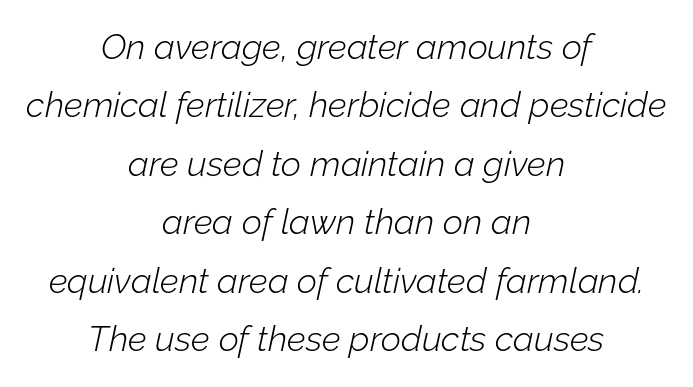
The image shows 35 px light type, italic (leaning right); set centered, normal line spacing (1.67x), normal letter spacing, not underlined; low stroke contrast and a medium x-height.
